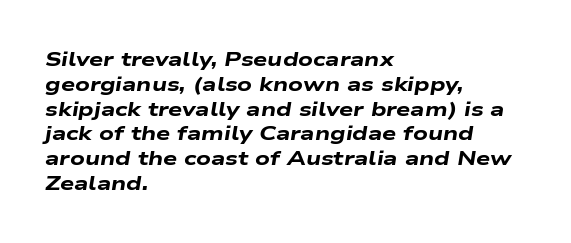
{"italic": "yes", "lean": "right", "slant_degrees": 9, "bold": "yes", "underline": "no", "align": "left", "line_spacing_ratio": 1.24, "letter_spacing": "normal", "letter_spacing_em": 0.0, "glyph_px": 20}
